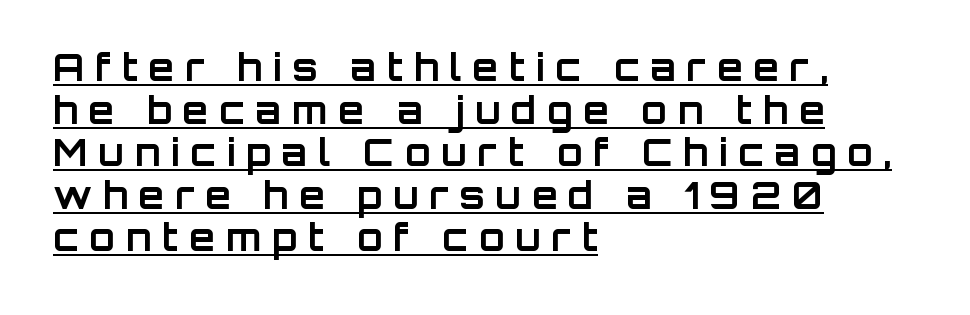
{"serif": "no", "italic": "no", "bold": "yes", "weight": "bold", "width": "normal", "stroke_contrast": "low", "x_height": "large", "monospaced": "no", "underline": "yes", "align": "left", "line_spacing": "tight", "line_spacing_ratio": 1.15, "letter_spacing": "wide", "letter_spacing_em": 0.29, "glyph_px": 37}
